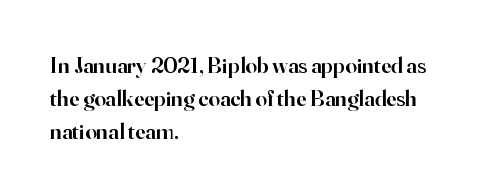
The image shows 23 px text type, upright; set left-aligned, normal line spacing (1.43x), normal letter spacing, not underlined.
